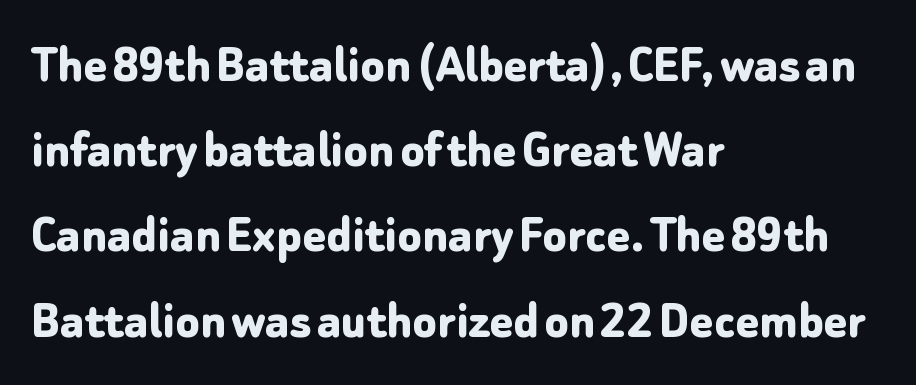
{"serif": "no", "italic": "no", "bold": "yes", "weight": "bold", "width": "normal", "stroke_contrast": "low", "x_height": "medium", "monospaced": "no", "underline": "no", "align": "left", "line_spacing": "normal", "line_spacing_ratio": 1.55, "letter_spacing": "normal", "letter_spacing_em": 0.0, "glyph_px": 55}
